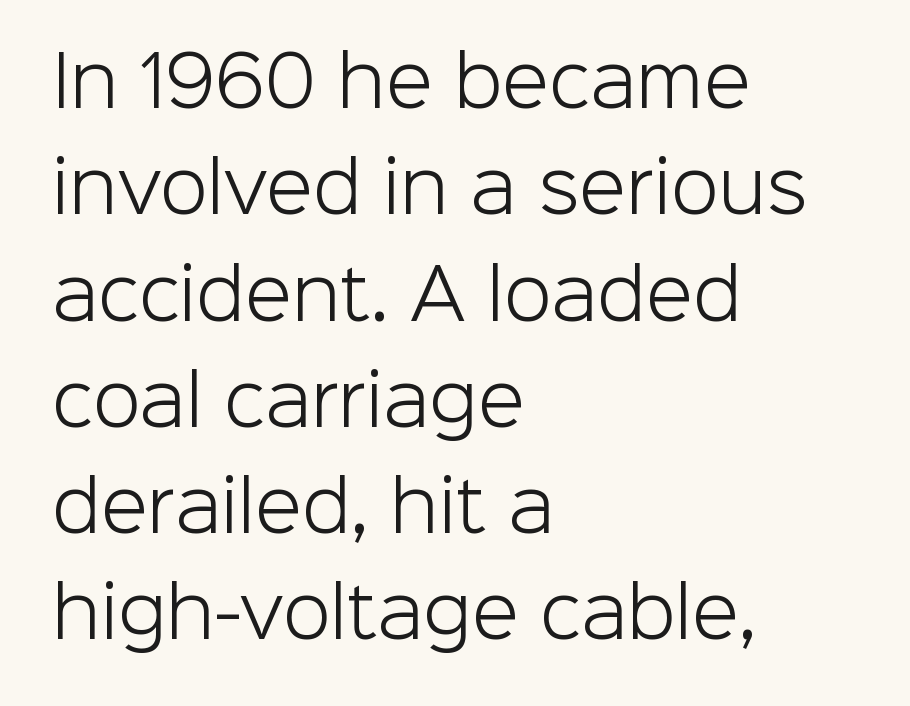
The type family on display is of the sans-serif kind. Observe the ordinary spacing: letters are neighbours, not strangers. A typesetter would call this proportional, since set widths differ per character. Every row of glyphs begins at an identical x-position on the left. Weight: regular or lighter.
